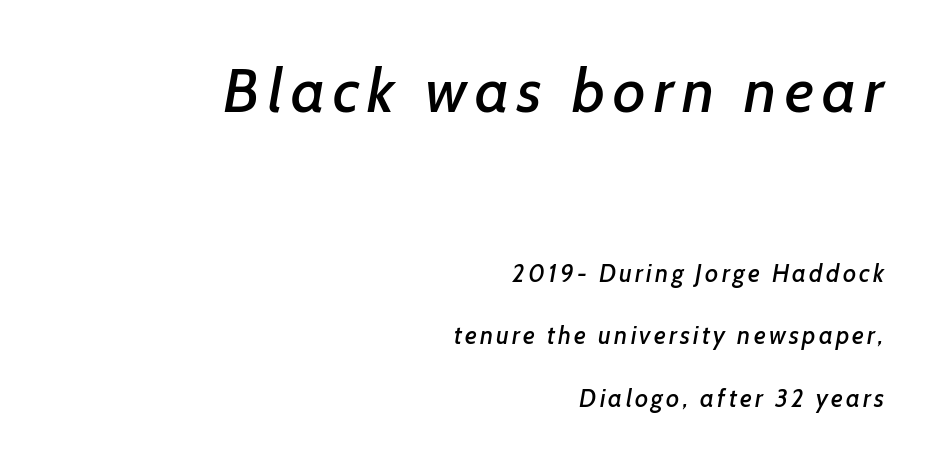
{"serif": "no", "width": "normal", "stroke_contrast": "low", "x_height": "medium", "monospaced": "no", "underline": "no", "align": "right", "line_spacing": "loose", "line_spacing_ratio": 2.5, "larger_block": "first", "size_ratio": 2.48, "glyph_px": 62}
